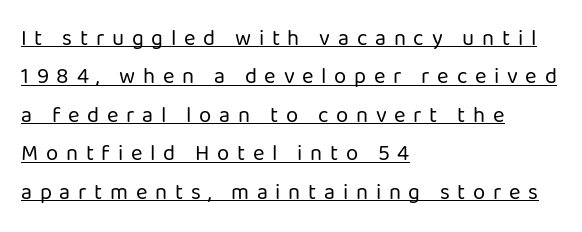
{"italic": "no", "bold": "no", "underline": "yes", "align": "left", "line_spacing_ratio": 1.75, "letter_spacing": "wide", "letter_spacing_em": 0.35, "glyph_px": 22}
